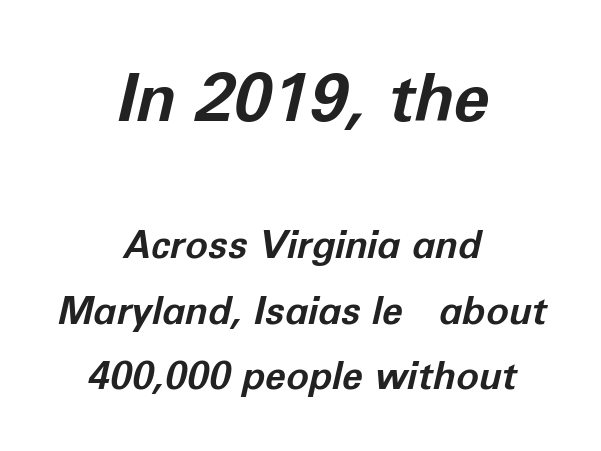
Is this a fixed-width face? No — the glyphs have proportional, varying widths. The lines are quadded center. Rendered with sloped, italic letterforms. Heavy, bold letterforms. Type without underlining. Nobody touched the tracking dial on this one.
